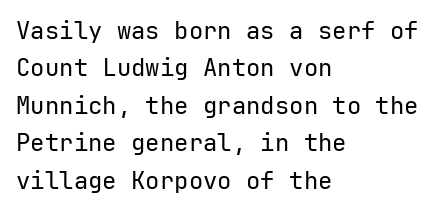
Evenly set lines give the paragraph a standard silhouette. Here the glyphs are tracked normally, forming tight word shapes. Rule under the text: the space is simply empty. Italic? Not at all — the glyphs are vertical. These glyphs show unthickened strokes, regular width or finer.
